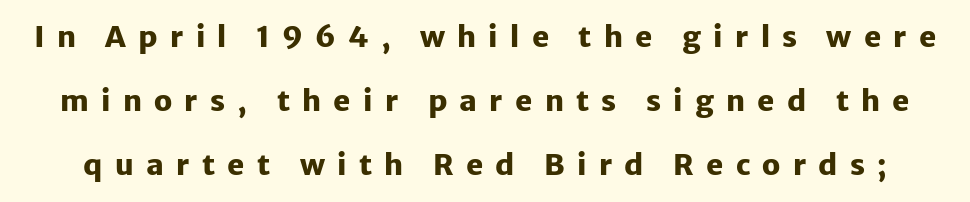
{"serif": "no", "italic": "no", "bold": "yes", "weight": "heavy", "width": "normal", "stroke_contrast": "low", "x_height": "medium", "monospaced": "no", "underline": "no", "line_spacing": "loose", "line_spacing_ratio": 2.21, "letter_spacing": "wide", "letter_spacing_em": 0.42, "glyph_px": 29}
